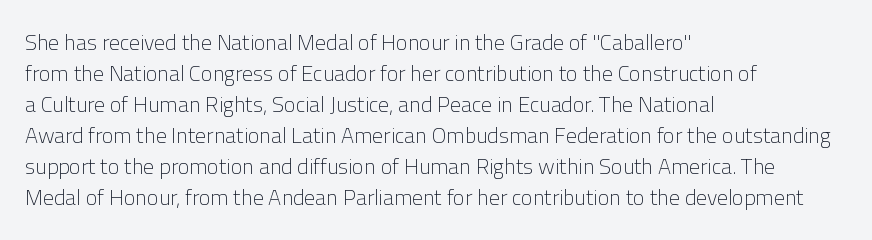
Q: Is the text bold? A: No.
Q: Is the text italic (slanted)? A: No, it is upright.
Q: Is the text underlined? A: No.
Q: How is the paragraph aligned? A: Left-aligned.
Q: Is the spacing between letters normal or unusually wide? A: Normal.
Q: Is the spacing between lines tight, normal or loose? A: Normal.
